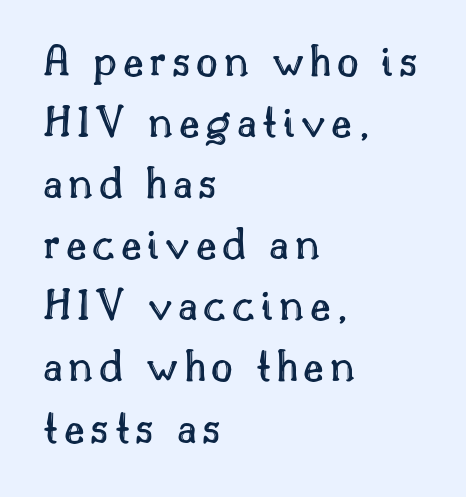
{"italic": "no", "width": "normal", "x_height": "small", "monospaced": "no", "underline": "no", "align": "left", "line_spacing": "normal", "line_spacing_ratio": 1.3, "glyph_px": 47}
